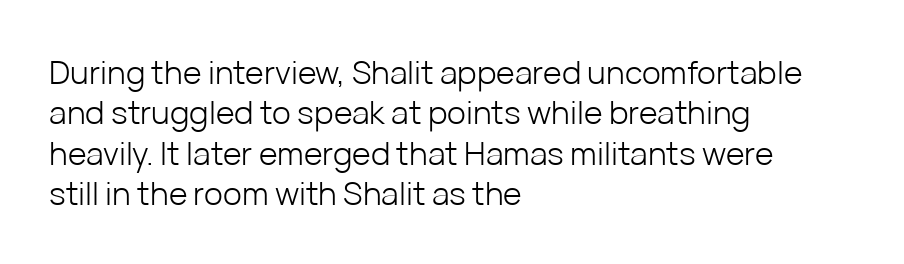
{"serif": "no", "italic": "no", "bold": "no", "weight": "light", "width": "normal", "stroke_contrast": "low", "x_height": "medium", "monospaced": "no", "underline": "no", "align": "left", "line_spacing": "normal", "line_spacing_ratio": 1.26, "letter_spacing": "normal", "letter_spacing_em": 0.0, "glyph_px": 32}
